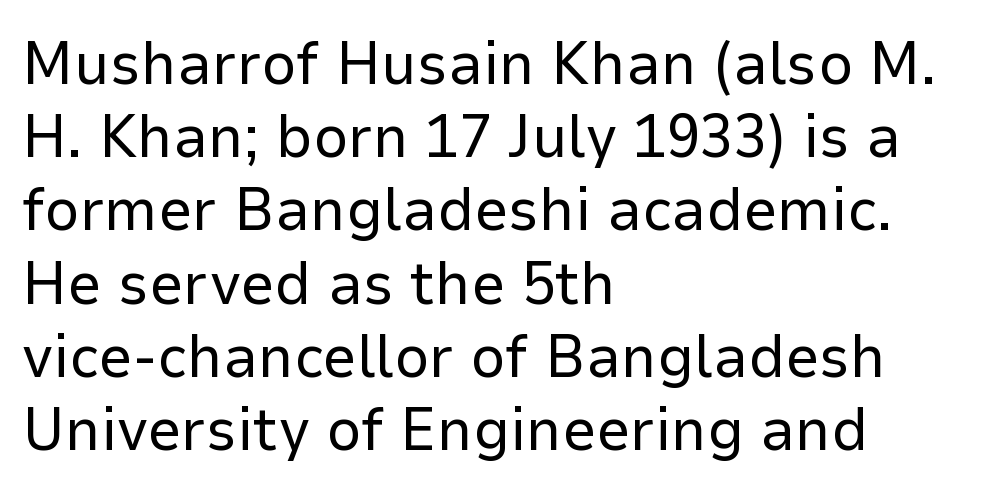
The image shows 61 px regular-weight sans-serif type, upright; set left-aligned, line spacing 1.2x, normal letter spacing, not underlined; low stroke contrast and a medium x-height.
